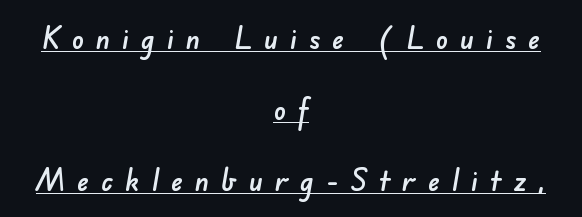
{"serif": "no", "width": "normal", "stroke_contrast": "low", "x_height": "small", "monospaced": "no", "underline": "yes", "align": "center", "line_spacing": "loose", "line_spacing_ratio": 2.36, "letter_spacing": "wide", "letter_spacing_em": 0.4, "glyph_px": 30}
